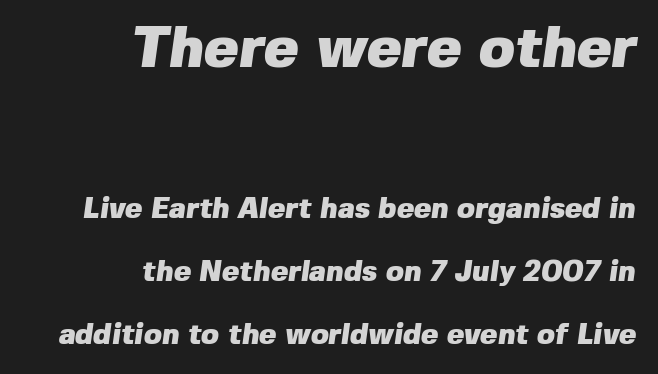
Descenders are the only things crossing below the line. The rendering shows plain stroke endings on the letterforms — a sans-serif design. Compared with an ordinary text face, these strokes are far heavier — a full bold. The horizontal fit of the characters is conventional and even.
